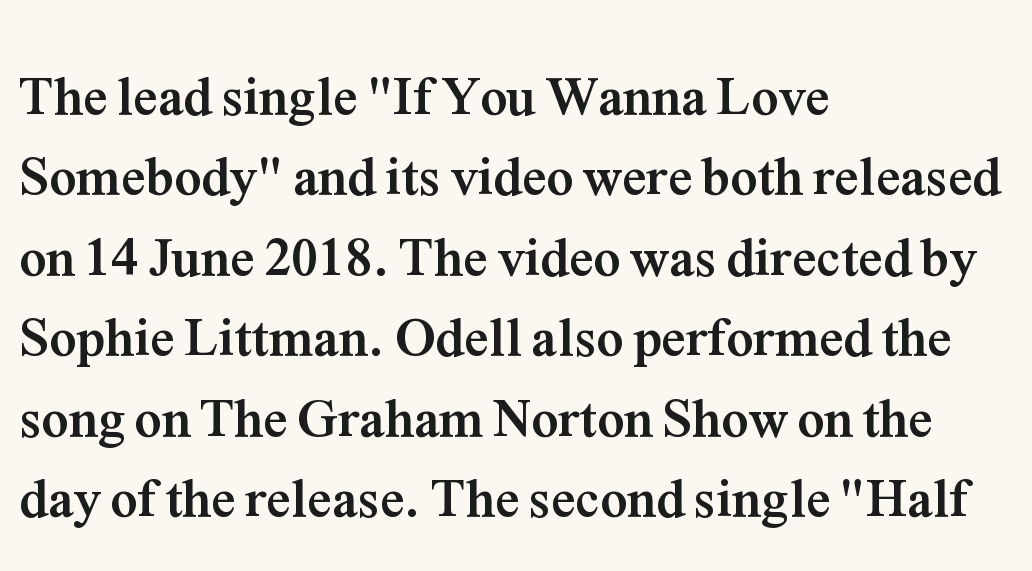
Q: Is the text bold? A: Yes.
Q: Is the text italic (slanted)? A: No, it is upright.
Q: Is the typeface a serif or a sans-serif typeface? A: Serif.
Q: Is the text underlined? A: No.
Q: How is the paragraph aligned? A: Left-aligned.
Q: Is the spacing between letters normal or unusually wide? A: Normal.
Q: Is the spacing between lines tight, normal or loose? A: Normal.
Q: Width (condensed, normal, or wide)? A: Normal.
Q: Stroke contrast? A: Medium.
Q: x-height? A: Medium.
Q: Monospaced? A: No.
